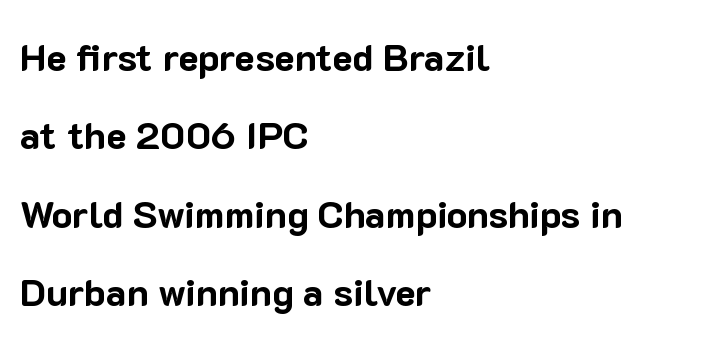
Q: Is the text bold? A: Yes.
Q: Is the text italic (slanted)? A: No, it is upright.
Q: Is the typeface a serif or a sans-serif typeface? A: Sans-serif.
Q: Is the text underlined? A: No.
Q: How is the paragraph aligned? A: Left-aligned.
Q: Is the spacing between letters normal or unusually wide? A: Normal.
Q: Is the spacing between lines tight, normal or loose? A: Loose.
Q: Width (condensed, normal, or wide)? A: Normal.
Q: Stroke contrast? A: Low.
Q: x-height? A: Medium.
Q: Monospaced? A: No.
